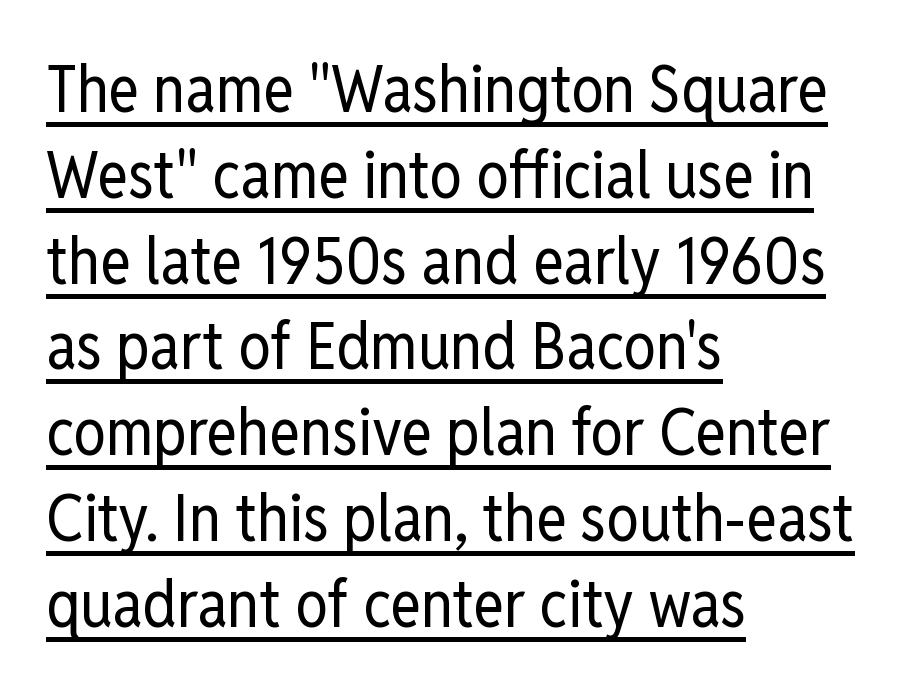
The image shows 65 px regular-weight, condensed sans-serif type, upright; set left-aligned, normal line spacing (1.32x), normal letter spacing, underlined; low stroke contrast and a medium x-height.
